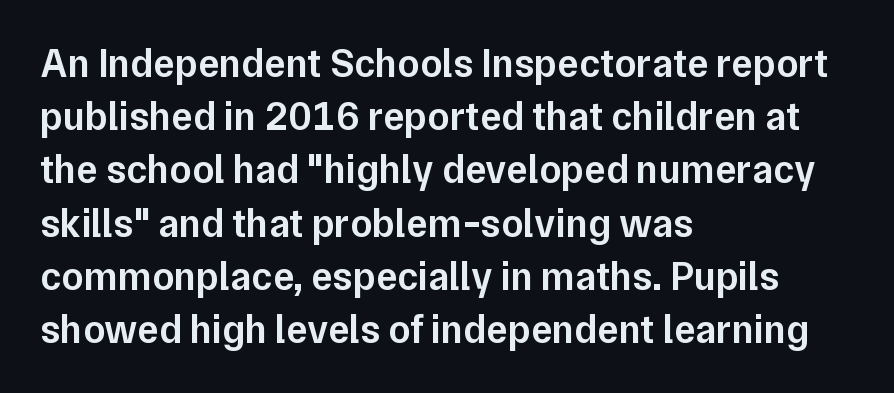
{"serif": "no", "italic": "no", "bold": "semi", "weight": "semibold", "width": "normal", "stroke_contrast": "low", "x_height": "medium", "monospaced": "no", "underline": "no", "align": "left", "line_spacing": "normal", "line_spacing_ratio": 1.33, "letter_spacing": "normal", "letter_spacing_em": 0.0, "glyph_px": 40}
